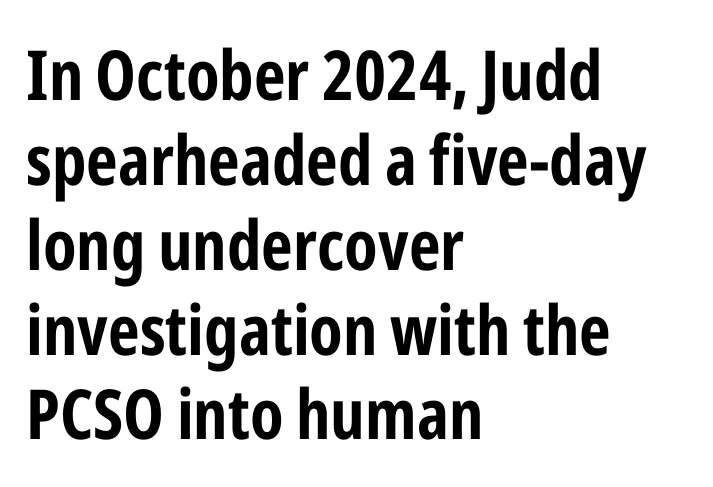
{"serif": "no", "italic": "no", "bold": "yes", "weight": "bold", "width": "condensed", "stroke_contrast": "low", "x_height": "medium", "monospaced": "no", "underline": "no", "align": "left", "line_spacing_ratio": 1.23, "letter_spacing": "normal", "letter_spacing_em": 0.0, "glyph_px": 69}
